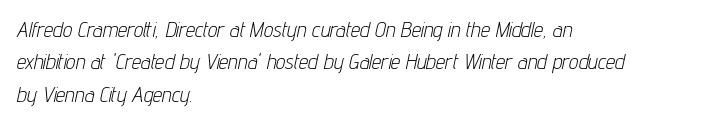
{"italic": "yes", "lean": "right", "slant_degrees": 12, "bold": "no", "underline": "no", "align": "left", "line_spacing": "normal", "line_spacing_ratio": 1.54, "letter_spacing": "normal", "letter_spacing_em": 0.0, "glyph_px": 21}
